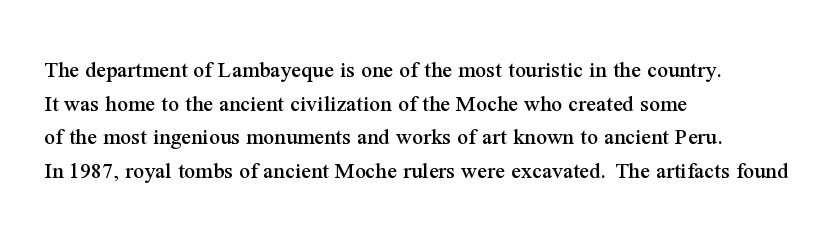
Q: Is the text italic (slanted)? A: No, it is upright.
Q: Is the text underlined? A: No.
Q: How is the paragraph aligned? A: Left-aligned.
Q: Is the spacing between letters normal or unusually wide? A: Normal.
Q: Is the spacing between lines tight, normal or loose? A: Normal.
